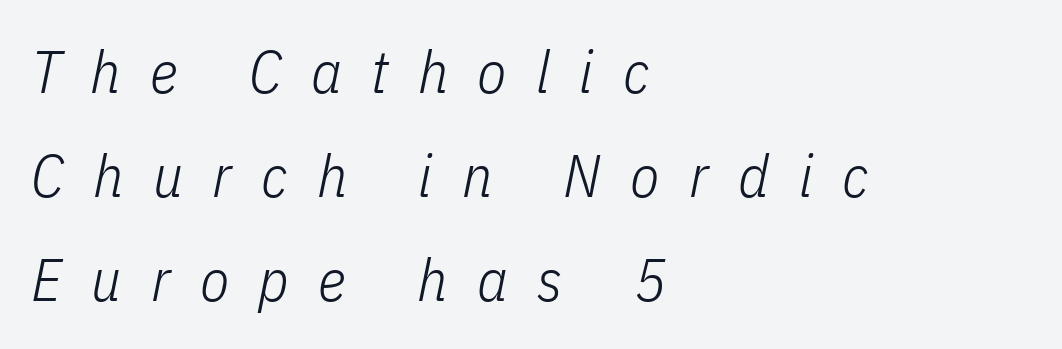
Q: Is the text bold? A: No.
Q: Is the text italic (slanted)? A: Yes, it leans right by about 11 degrees.
Q: Is the text underlined? A: No.
Q: How is the paragraph aligned? A: Left-aligned.
Q: Is the spacing between letters normal or unusually wide? A: Unusually wide.
Q: Width (condensed, normal, or wide)? A: Condensed.
Q: Stroke contrast? A: Low.
Q: x-height? A: Medium.
Q: Monospaced? A: No.
